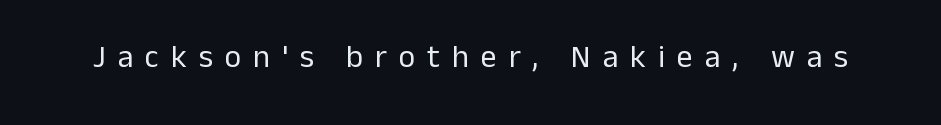
This rendering widens character spacing well past its baseline value. Only glyphs here, with clear space below each row. Ordinary non-slanted type is in use. Nope, no serifs anywhere on these letters. The letters advance in unequal steps, a hallmark of proportional type. The weight would be labelled regular, book, light, or lighter still.
